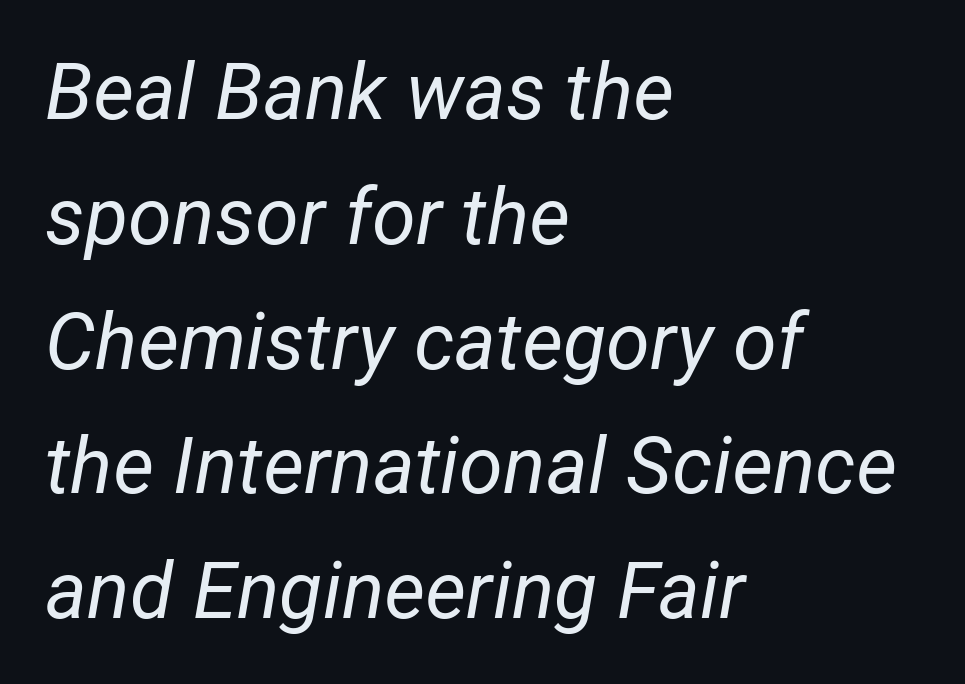
The image shows 79 px regular-weight type, italic (leaning right); set left-aligned, normal line spacing (1.58x), normal letter spacing, not underlined; low stroke contrast and a medium x-height.
